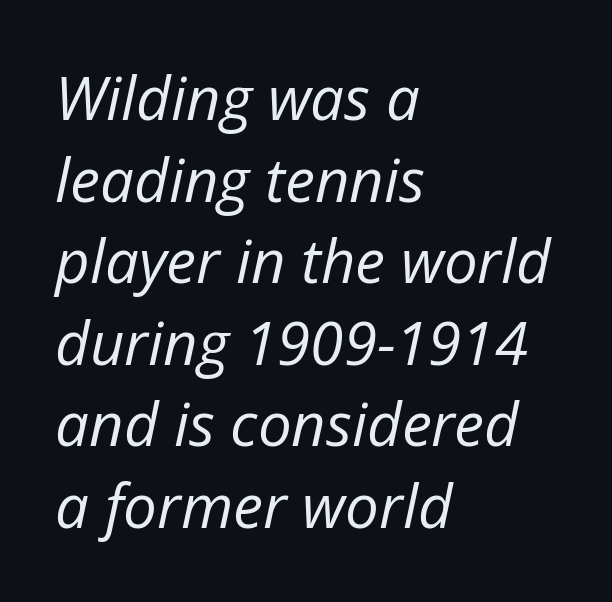
The leading is moderate, giving the passage an even texture. Varying glyph widths throughout — classic text-font behaviour. The characters are drawn with everyday or finer stroke widths. The typography opts for an oblique posture over an upright one.
